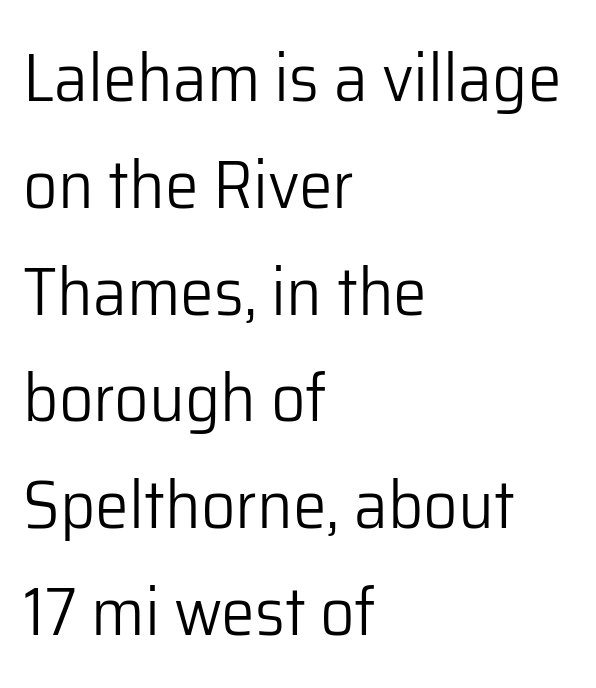
{"serif": "no", "italic": "no", "bold": "no", "weight": "light", "width": "normal", "stroke_contrast": "low", "x_height": "medium", "monospaced": "no", "underline": "no", "align": "left", "line_spacing": "normal", "line_spacing_ratio": 1.57, "letter_spacing": "normal", "letter_spacing_em": 0.0, "glyph_px": 68}
